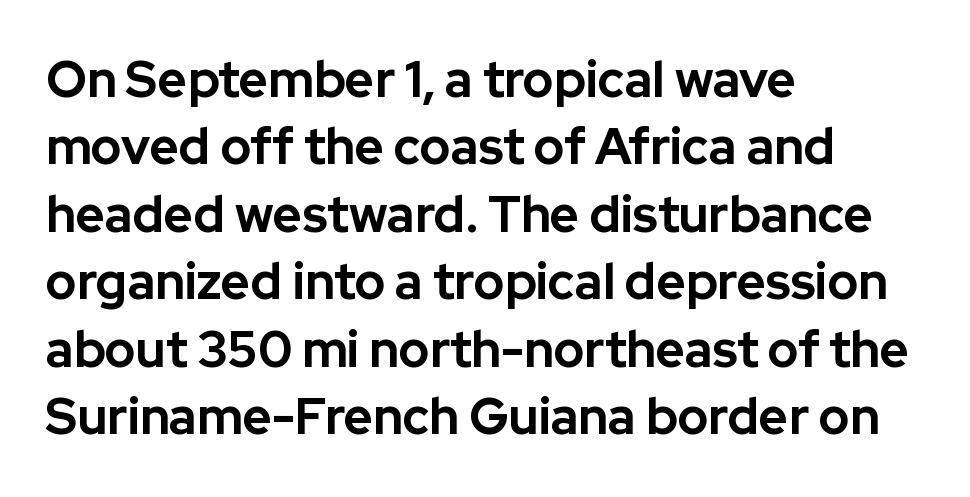
The image shows 50 px bold sans-serif type, upright; set left-aligned, normal line spacing (1.35x), normal letter spacing, not underlined; low stroke contrast and a medium x-height.
